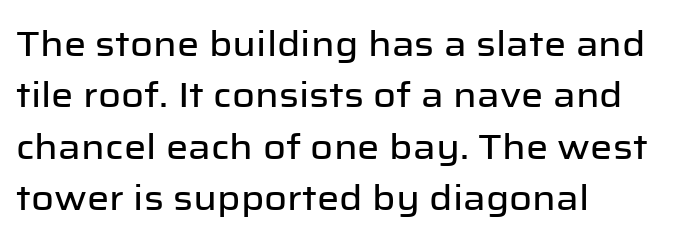
{"serif": "no", "italic": "no", "width": "normal", "stroke_contrast": "low", "x_height": "medium", "monospaced": "no", "underline": "no", "align": "left", "line_spacing": "normal", "line_spacing_ratio": 1.47, "letter_spacing": "normal", "letter_spacing_em": 0.0, "glyph_px": 35}
